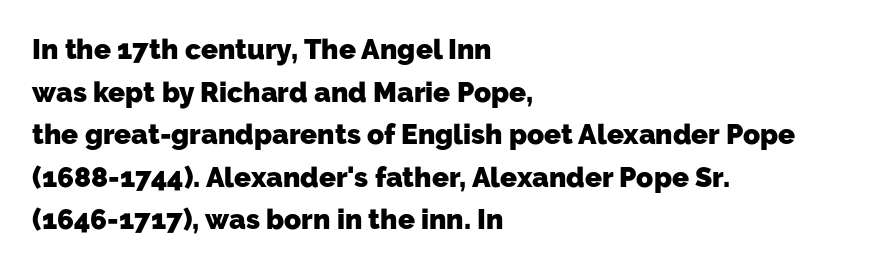
Has an underline been added? It has not. Stroke terminals: plain, sans-serif. Notice how the passage keeps a crisp vertical edge on the left only. Is this a fixed-width face? No — the glyphs have proportional, varying widths.
